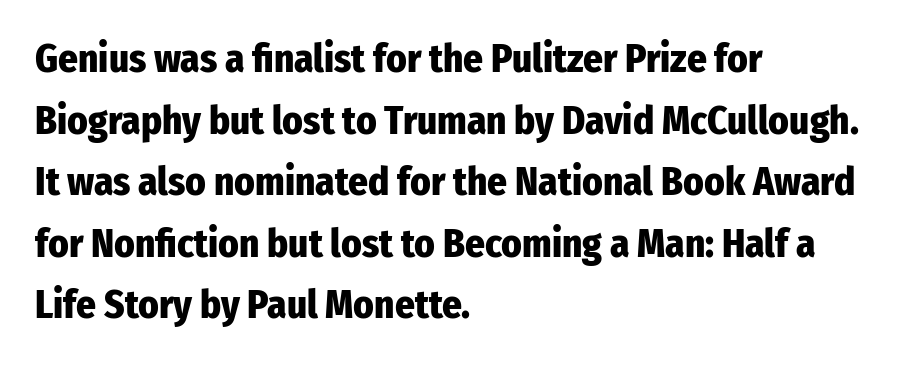
Q: Is the text bold? A: Yes.
Q: Is the text italic (slanted)? A: No, it is upright.
Q: Is the typeface a serif or a sans-serif typeface? A: Sans-serif.
Q: Is the text underlined? A: No.
Q: How is the paragraph aligned? A: Left-aligned.
Q: Is the spacing between letters normal or unusually wide? A: Normal.
Q: Is the spacing between lines tight, normal or loose? A: Normal.
Q: Width (condensed, normal, or wide)? A: Condensed.
Q: Stroke contrast? A: Low.
Q: x-height? A: Medium.
Q: Monospaced? A: No.
